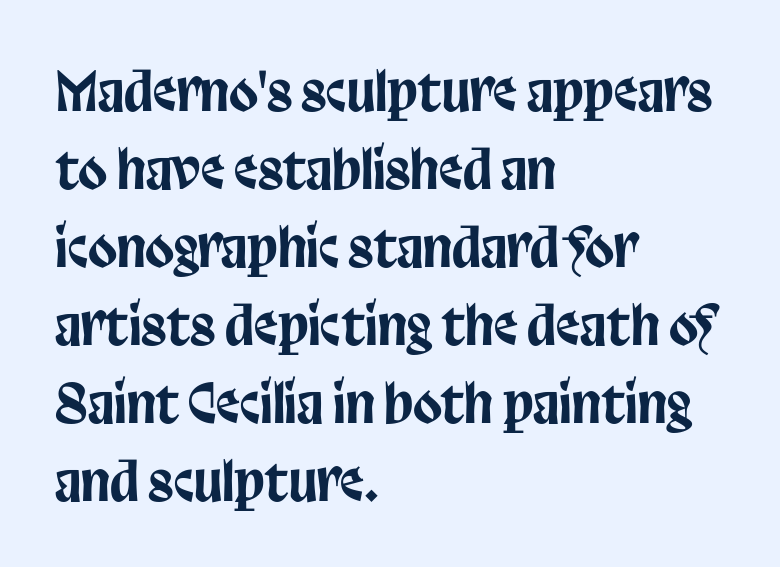
The image shows 53 px condensed sans-serif type, upright; set left-aligned, normal line spacing (1.47x), normal letter spacing, not underlined; low stroke contrast and a large x-height.
